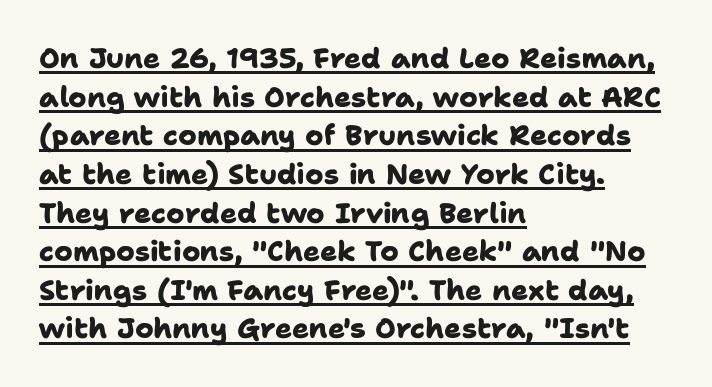
Q: Is the text bold? A: Yes.
Q: Is the typeface a serif or a sans-serif typeface? A: Sans-serif.
Q: Is the text underlined? A: Yes.
Q: How is the paragraph aligned? A: Left-aligned.
Q: Is the spacing between letters normal or unusually wide? A: Normal.
Q: Is the spacing between lines tight, normal or loose? A: Normal.
Q: Width (condensed, normal, or wide)? A: Normal.
Q: Stroke contrast? A: Low.
Q: x-height? A: Medium.
Q: Monospaced? A: No.
